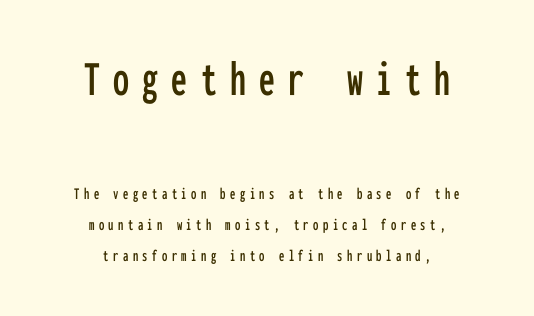
The image shows 51 px condensed sans-serif type, upright, monospaced; set centered, line spacing 1.81x, unusually wide letter spacing (+0.26 em), not underlined; the first (top) block is 3.0x larger; low stroke contrast and a medium x-height.
